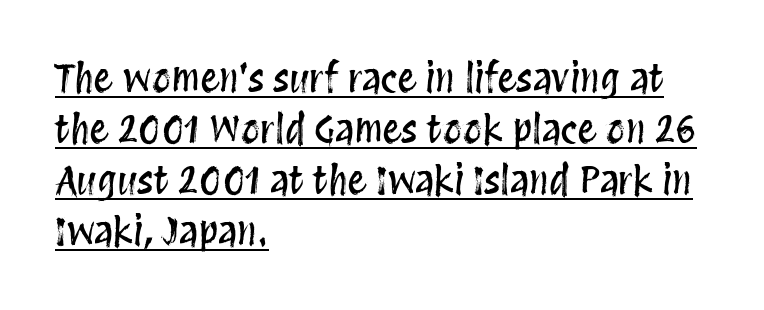
The image shows 38 px condensed type, upright; set left-aligned, normal line spacing (1.34x), normal letter spacing, underlined; medium stroke contrast and a large x-height.
